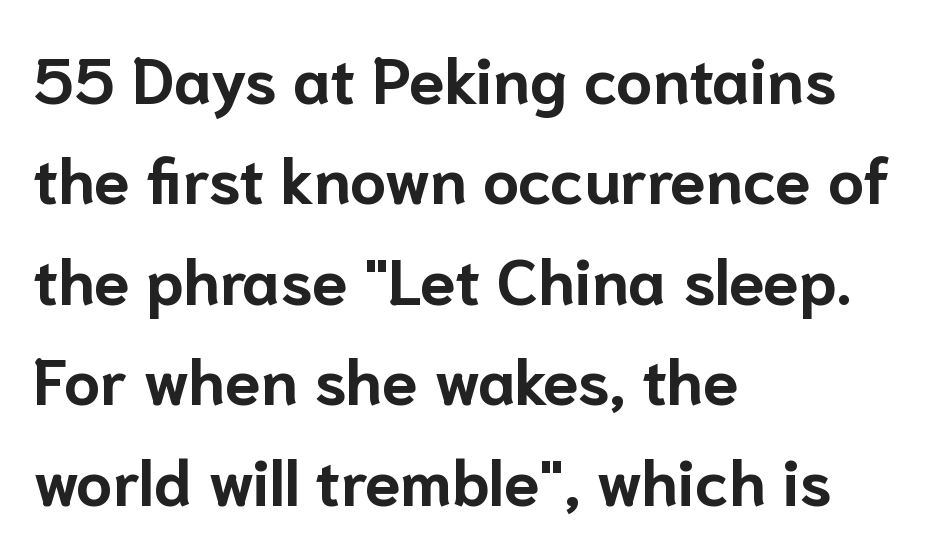
Q: Is the text bold? A: Yes.
Q: Is the text italic (slanted)? A: No, it is upright.
Q: Is the typeface a serif or a sans-serif typeface? A: Sans-serif.
Q: Is the text underlined? A: No.
Q: How is the paragraph aligned? A: Left-aligned.
Q: Is the spacing between letters normal or unusually wide? A: Normal.
Q: Is the spacing between lines tight, normal or loose? A: Normal.
Q: Width (condensed, normal, or wide)? A: Normal.
Q: Stroke contrast? A: Low.
Q: x-height? A: Medium.
Q: Monospaced? A: No.
